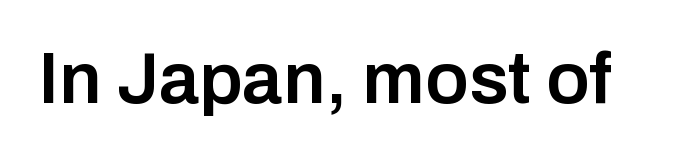
{"serif": "no", "italic": "no", "bold": "semi", "weight": "semibold", "width": "normal", "stroke_contrast": "low", "x_height": "medium", "monospaced": "no", "underline": "no", "letter_spacing": "normal", "letter_spacing_em": 0.0, "glyph_px": 73}
